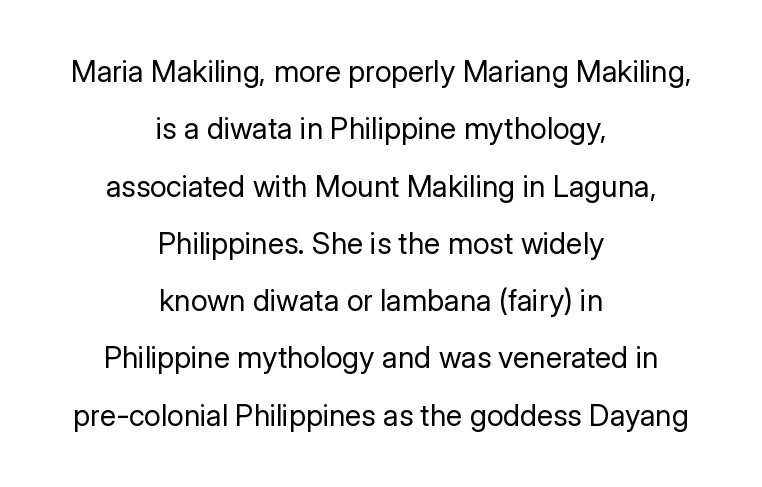
The image shows 30 px regular-weight sans-serif type, upright; set centered, loose line spacing (1.91x), normal letter spacing, not underlined; low stroke contrast and a medium x-height.
